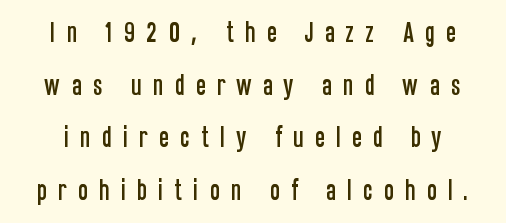
It's the straight-up-and-down kind of type. Inter-character spacing is expanded well beyond the font's built-in metrics. The rendering uses a large line-height, opening up the rows. Each row of text sits above clean, open space.
